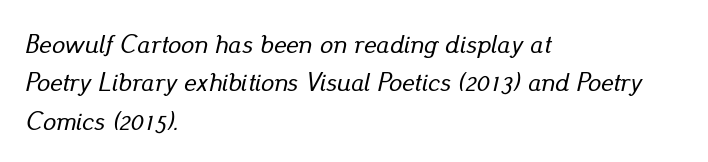
{"italic": "yes", "lean": "right", "slant_degrees": 13, "underline": "no", "align": "left", "line_spacing": "normal", "line_spacing_ratio": 1.48, "letter_spacing": "normal", "letter_spacing_em": 0.0, "glyph_px": 26}
